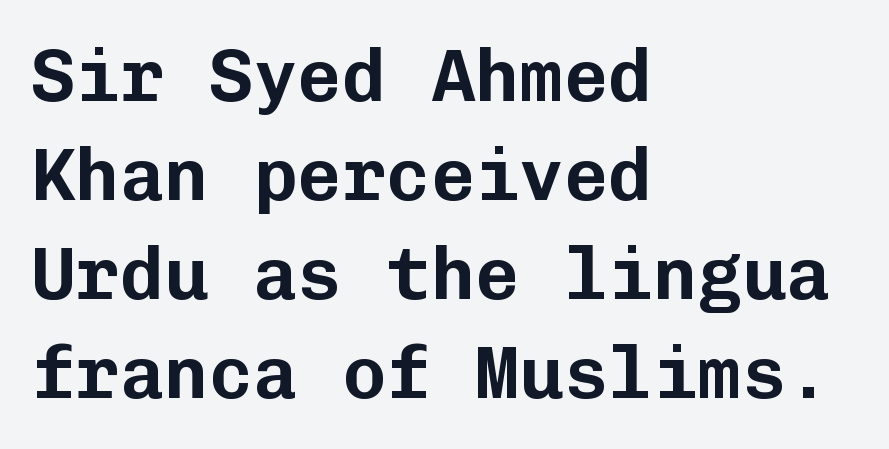
Each letter, wide or thin by design, is forced into the same width here. The type sits square on the baseline with zero lean. The glyphs in this specimen are sans serif. The face used here is rendered with its standard letterfit.
